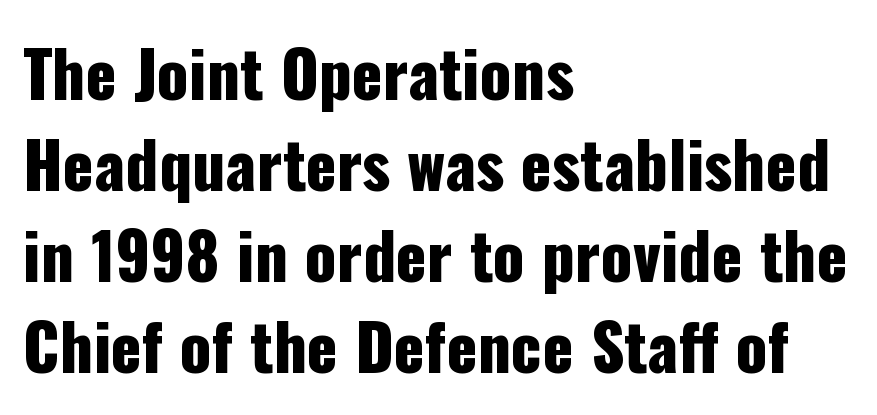
The passage shown is not underscored anywhere. Horizontal alignment here is leftward, the default for most running prose. What stands out about the letter spacing? Nothing — it is the standard amount. Looks like regular typesetting: each glyph gets only the width it needs. Reading down the column, the eye jumps a familiar distance to each next line. Posture: vertical.
